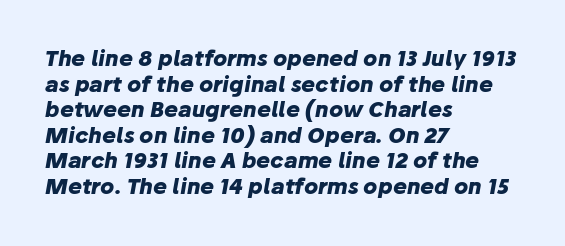
{"italic": "yes", "lean": "right", "slant_degrees": 10, "bold": "yes", "underline": "no", "align": "left", "line_spacing_ratio": 1.22, "letter_spacing": "normal", "letter_spacing_em": 0.0, "glyph_px": 21}
